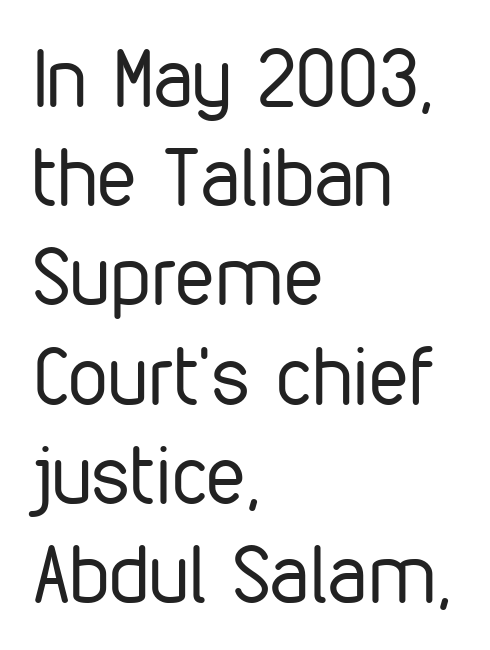
The image shows 80 px regular-weight, condensed sans-serif type, upright; set left-aligned, line spacing 1.24x, normal letter spacing, not underlined; low stroke contrast and a medium x-height.
